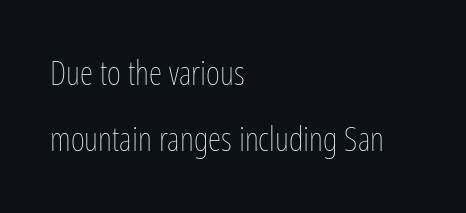
The image shows 34 px thin, condensed type, upright; set left-aligned, loose line spacing (1.93x), normal letter spacing, not underlined; low stroke contrast and a medium x-height.
